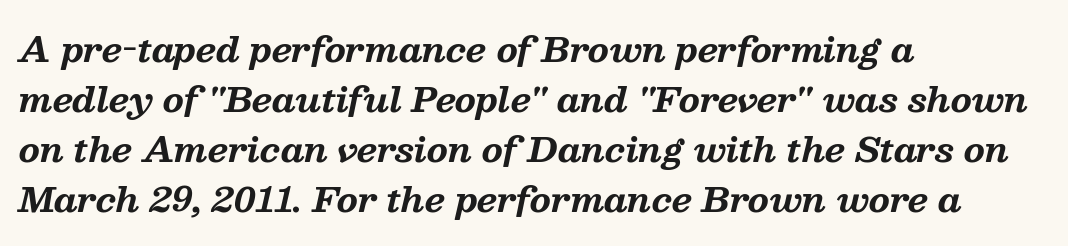
This rendering employs a face with finishing strokes, i.e., a serif. The passage shown has conventional tracking throughout. The rag falls on the right side of this text block. Do the characters align in a grid? No, the font is proportional. On the weight axis this lands at bold, roughly 700.
